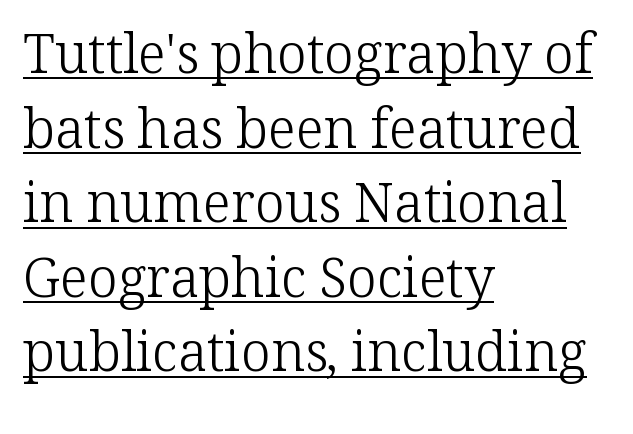
Q: Is the text bold? A: No.
Q: Is the text italic (slanted)? A: No, it is upright.
Q: Is the typeface a serif or a sans-serif typeface? A: Serif.
Q: Is the text underlined? A: Yes.
Q: How is the paragraph aligned? A: Left-aligned.
Q: Is the spacing between letters normal or unusually wide? A: Normal.
Q: Is the spacing between lines tight, normal or loose? A: Normal.
Q: Width (condensed, normal, or wide)? A: Normal.
Q: Stroke contrast? A: Low.
Q: x-height? A: Medium.
Q: Monospaced? A: No.
